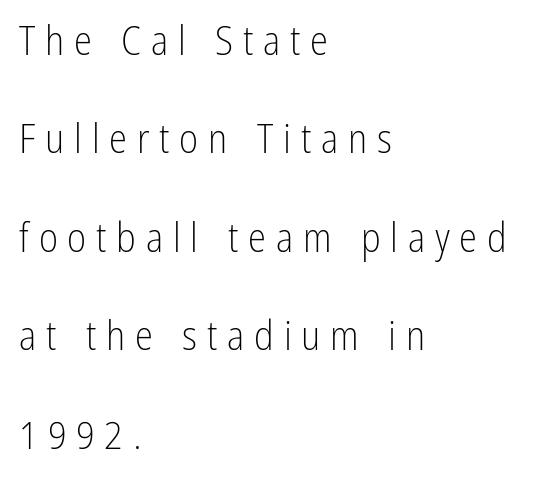
Typographically, this falls in the sans-serif category. Vertical strokes here are truly vertical. Here the designer chose a conventional face with non-uniform glyph widths. Observe the wide spacing: letters keep a clear distance from each other.
